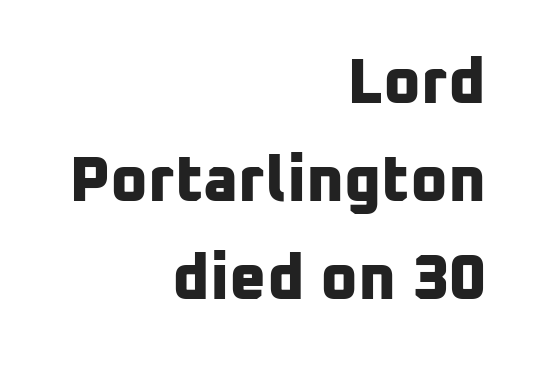
Honestly, there is no underline to notice here at all. The face used here has the dense, thick strokes of a bold. The lines are quadded right. Characters follow at the spacing the type designer built in. How would I describe the line gaps? Plain and ordinary. The passage shown is typed in a proportional face where columns would drift.
